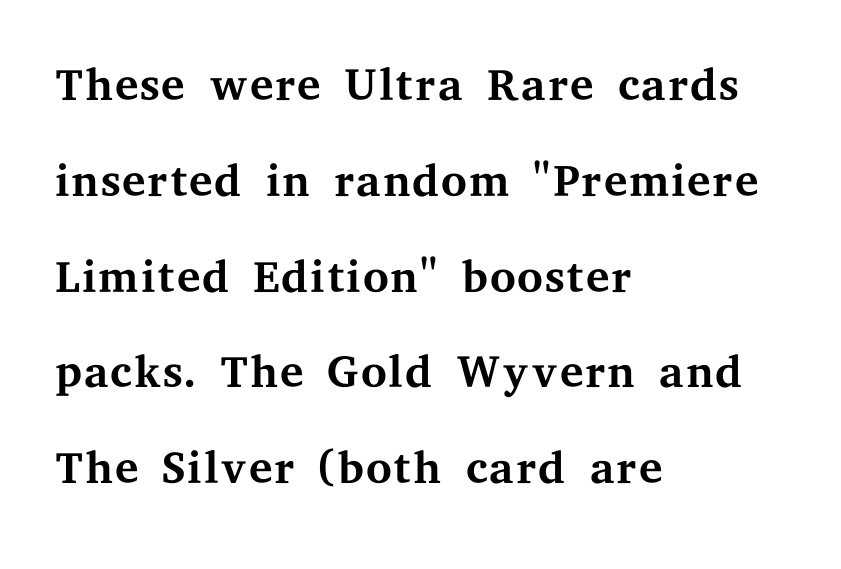
The image shows 67 px regular-weight, wide serif type, upright; set left-aligned, normal line spacing (1.43x), normal letter spacing, not underlined; medium stroke contrast and a medium x-height.
